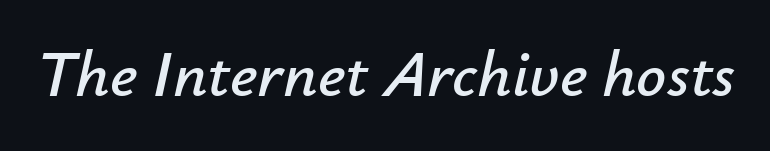
Q: Is the text italic (slanted)? A: Yes, it leans right by about 12 degrees.
Q: Is the text underlined? A: No.
Q: Is the spacing between letters normal or unusually wide? A: Normal.
Q: Width (condensed, normal, or wide)? A: Normal.
Q: Stroke contrast? A: Low.
Q: x-height? A: Small.
Q: Monospaced? A: No.
